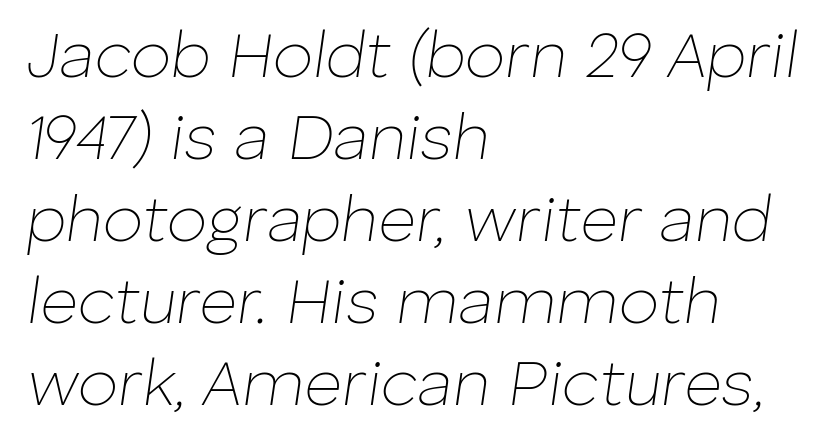
{"italic": "yes", "lean": "right", "slant_degrees": 8, "bold": "no", "weight": "thin", "width": "normal", "stroke_contrast": "low", "x_height": "medium", "monospaced": "no", "underline": "no", "align": "left", "line_spacing": "normal", "line_spacing_ratio": 1.26, "letter_spacing": "normal", "letter_spacing_em": 0.0, "glyph_px": 65}
